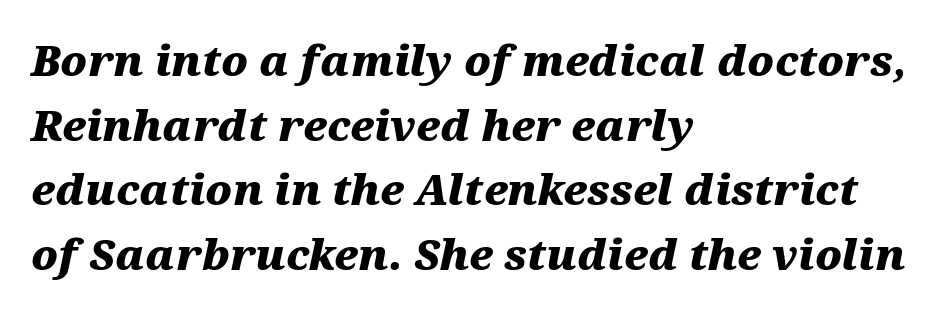
Q: Is the text bold? A: Yes.
Q: Is the text italic (slanted)? A: Yes, it leans right by about 12 degrees.
Q: Is the text underlined? A: No.
Q: How is the paragraph aligned? A: Left-aligned.
Q: Is the spacing between letters normal or unusually wide? A: Normal.
Q: Is the spacing between lines tight, normal or loose? A: Normal.
Q: Width (condensed, normal, or wide)? A: Wide.
Q: Stroke contrast? A: Medium.
Q: x-height? A: Medium.
Q: Monospaced? A: No.
